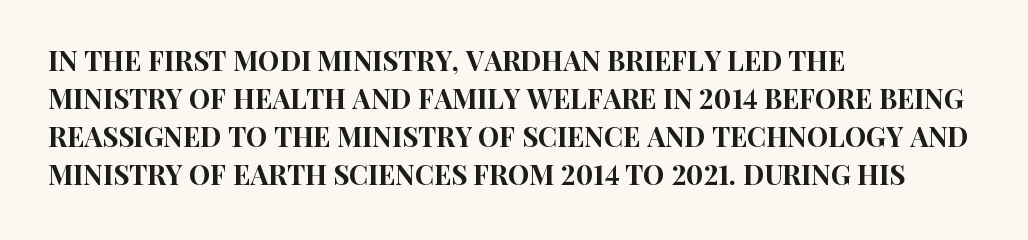
{"italic": "no", "underline": "no", "align": "left", "line_spacing": "normal", "line_spacing_ratio": 1.41, "letter_spacing": "normal", "letter_spacing_em": 0.0, "glyph_px": 27}
